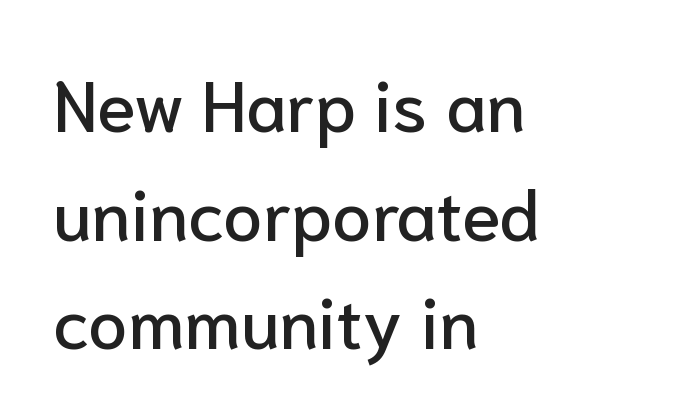
{"serif": "no", "italic": "no", "width": "normal", "stroke_contrast": "low", "x_height": "medium", "monospaced": "no", "underline": "no", "align": "left", "line_spacing": "normal", "line_spacing_ratio": 1.53, "letter_spacing": "normal", "letter_spacing_em": 0.0, "glyph_px": 71}
